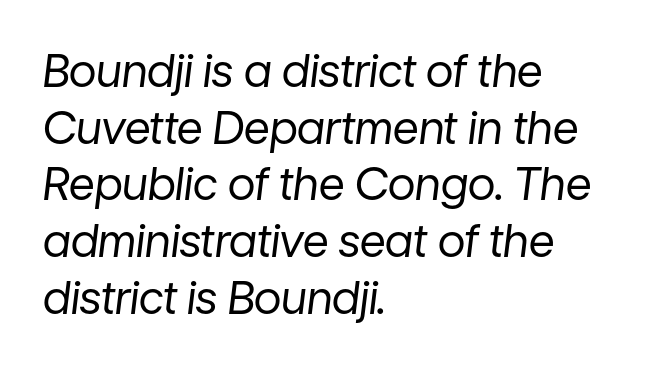
{"italic": "yes", "lean": "right", "slant_degrees": 7, "bold": "no", "weight": "regular", "width": "normal", "stroke_contrast": "low", "x_height": "medium", "monospaced": "no", "underline": "no", "align": "left", "line_spacing": "normal", "line_spacing_ratio": 1.26, "letter_spacing": "normal", "letter_spacing_em": 0.0, "glyph_px": 45}
